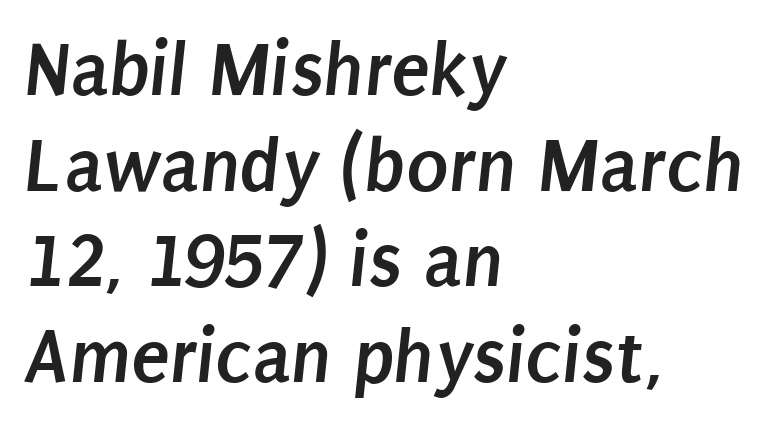
To sum up the face: it is a sans, with no serifs. Descender tails drop into unmarked territory. Visually the block forms a straight wall on the left and a jagged coastline on the right. Caption: standard tracking, unaltered. Set as a true bold cut, around the 700 mark. Proportional: the letters do not fall into vertical columns.
